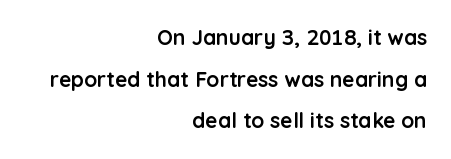
{"italic": "no", "bold": "yes", "underline": "no", "align": "right", "line_spacing": "loose", "line_spacing_ratio": 1.98, "letter_spacing": "normal", "letter_spacing_em": 0.0, "glyph_px": 21}
